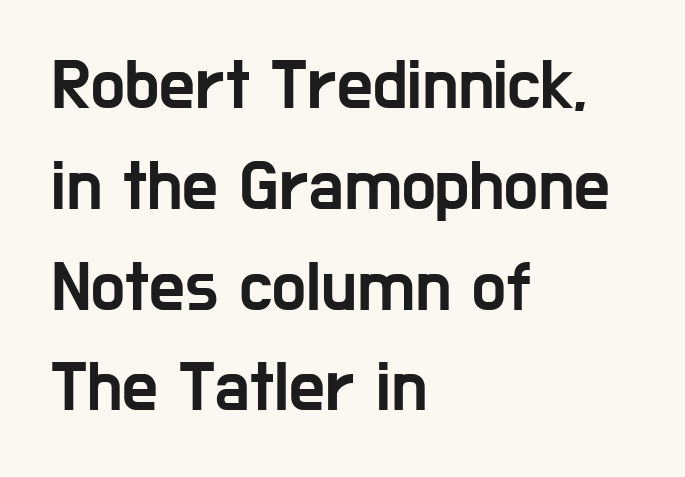
{"serif": "no", "italic": "no", "width": "condensed", "stroke_contrast": "low", "x_height": "medium", "monospaced": "no", "underline": "no", "align": "left", "line_spacing": "normal", "line_spacing_ratio": 1.42, "letter_spacing": "normal", "letter_spacing_em": 0.0, "glyph_px": 71}
